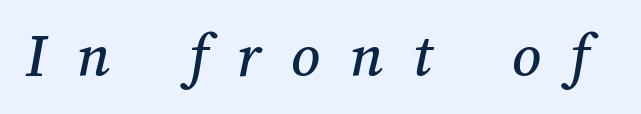
{"width": "normal", "stroke_contrast": "medium", "x_height": "medium", "monospaced": "no", "underline": "no", "letter_spacing": "wide", "letter_spacing_em": 0.47, "glyph_px": 63}
